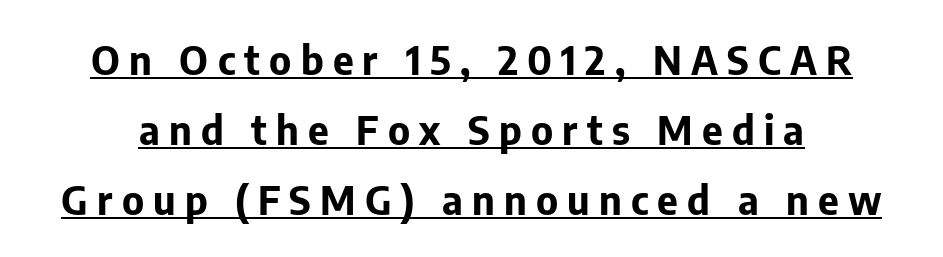
The image shows 40 px bold sans-serif type, upright; set line spacing 1.75x, unusually wide letter spacing (+0.23 em), underlined; low stroke contrast and a medium x-height.
